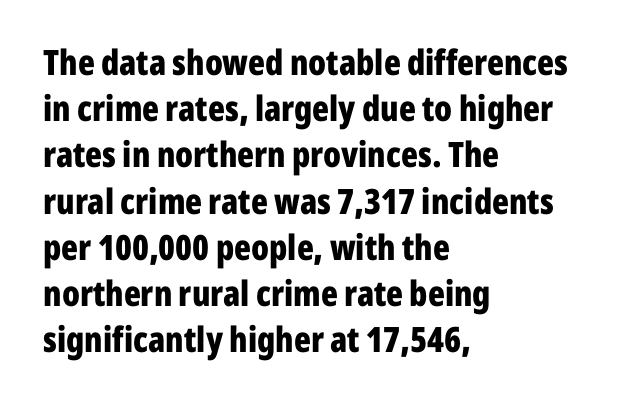
Q: Is the text bold? A: Yes.
Q: Is the text italic (slanted)? A: No, it is upright.
Q: Is the typeface a serif or a sans-serif typeface? A: Sans-serif.
Q: Is the text underlined? A: No.
Q: How is the paragraph aligned? A: Left-aligned.
Q: Is the spacing between letters normal or unusually wide? A: Normal.
Q: Is the spacing between lines tight, normal or loose? A: Normal.
Q: Width (condensed, normal, or wide)? A: Condensed.
Q: Stroke contrast? A: Low.
Q: x-height? A: Medium.
Q: Monospaced? A: No.
